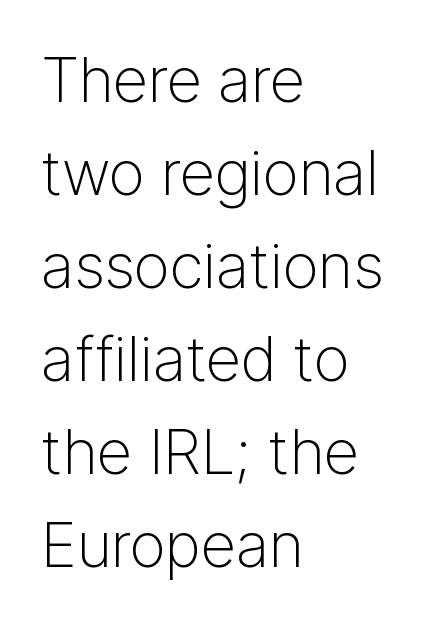
{"serif": "no", "italic": "no", "bold": "no", "weight": "light", "width": "normal", "stroke_contrast": "low", "x_height": "medium", "monospaced": "no", "underline": "no", "align": "left", "line_spacing": "normal", "line_spacing_ratio": 1.5, "letter_spacing": "normal", "letter_spacing_em": 0.0, "glyph_px": 62}
